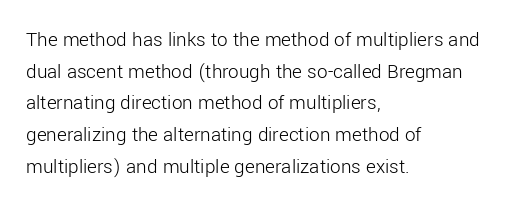
{"italic": "no", "bold": "no", "underline": "no", "align": "left", "line_spacing": "normal", "line_spacing_ratio": 1.51, "letter_spacing": "normal", "letter_spacing_em": 0.0, "glyph_px": 21}
